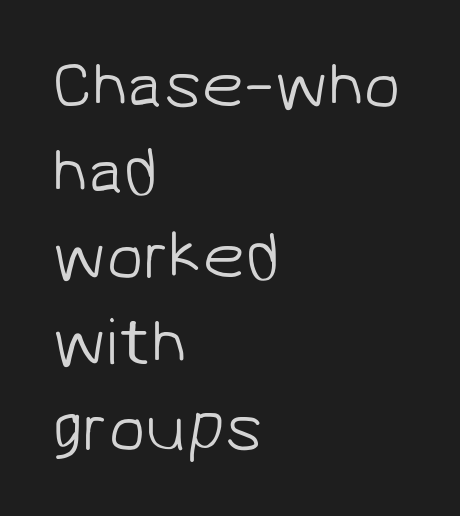
The rendering shows plain stroke endings on the letterforms — a sans-serif design. Observe the ordinary spacing: letters are neighbours, not strangers. On a weight scale, this lands at 450 or below. The lines sit at an ordinary, default distance from one another. The specimen omits any rule beneath the text block's lines. If you drew a ruler down the left edge, every line would touch it.
